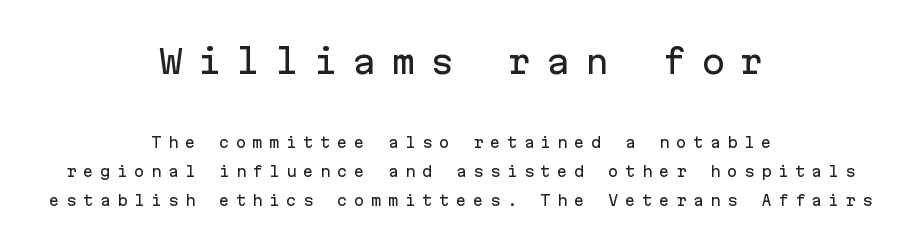
Q: Is the text italic (slanted)? A: No, it is upright.
Q: Is the typeface a serif or a sans-serif typeface? A: Sans-serif.
Q: Is the text underlined? A: No.
Q: How is the paragraph aligned? A: Centered.
Q: Is the spacing between letters normal or unusually wide? A: Unusually wide.
Q: Is the spacing between lines tight, normal or loose? A: Loose.
Q: Which block of text is set in a larger size, the first (top) or the second (bottom)? A: The first (top) one.
Q: Width (condensed, normal, or wide)? A: Normal.
Q: Stroke contrast? A: Low.
Q: x-height? A: Medium.
Q: Monospaced? A: Yes.
